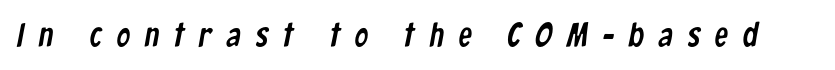
Q: Is the typeface a serif or a sans-serif typeface? A: Sans-serif.
Q: Is the text underlined? A: No.
Q: Is the spacing between letters normal or unusually wide? A: Unusually wide.
Q: Width (condensed, normal, or wide)? A: Condensed.
Q: Stroke contrast? A: Low.
Q: x-height? A: Medium.
Q: Monospaced? A: No.
